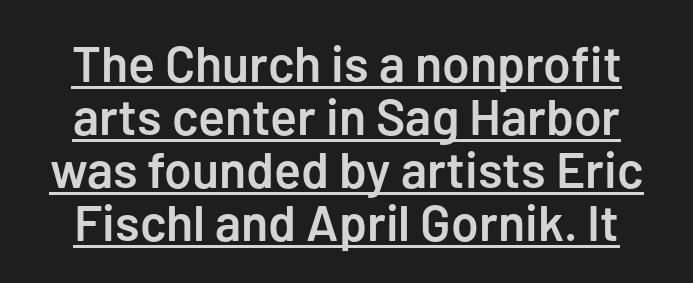
The type family on display is of the sans-serif kind. Students, this is semibold: more ink than regular, less than bold. In terms of leading, this rendering errs on the cramped side. This sample has the flowing, uneven cadence of proportional lettering.
